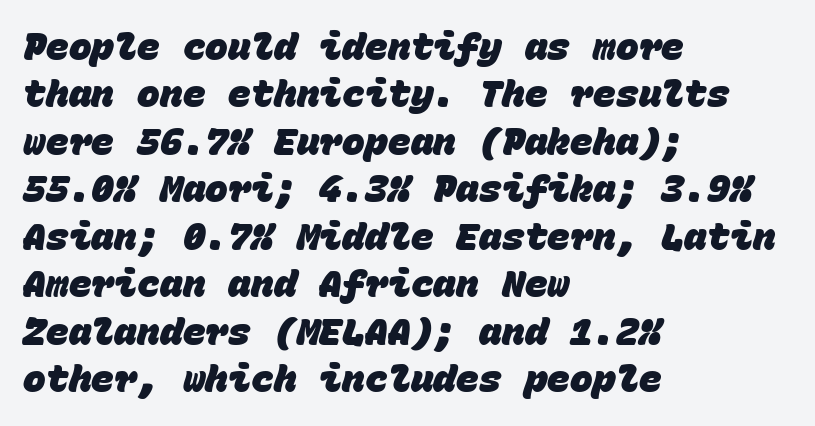
This rendering uses left alignment, leaving the right contour irregular. I'd describe the lettering as bold — thick and assertive. The glyphs in this specimen are sans serif. The gaps between neighbouring characters are ordinary and unremarkable. You could count columns in this text — the font is strictly monospaced.
